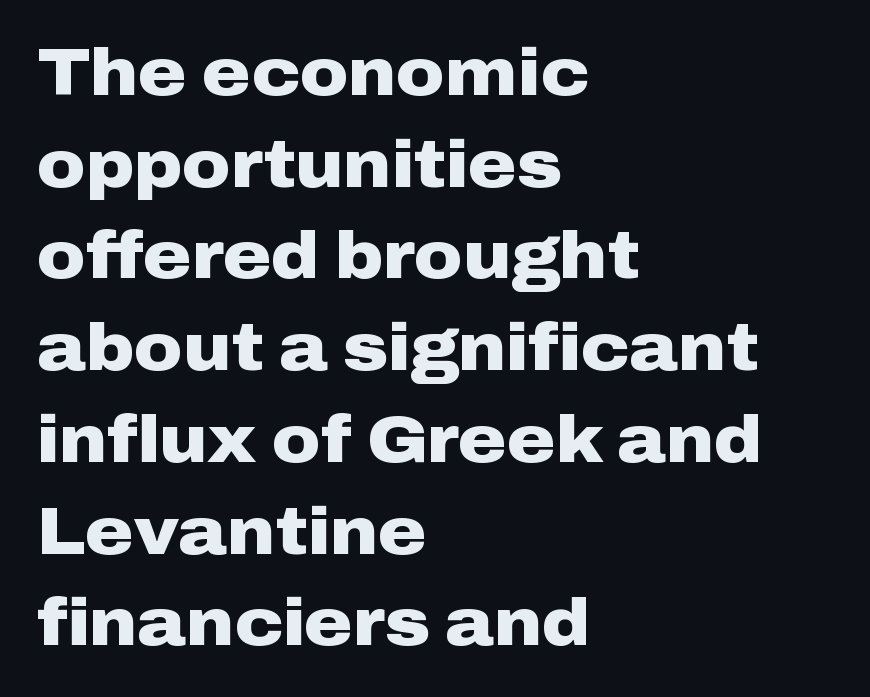
Q: Is the text bold? A: Yes.
Q: Is the text italic (slanted)? A: No, it is upright.
Q: Is the typeface a serif or a sans-serif typeface? A: Sans-serif.
Q: Is the text underlined? A: No.
Q: How is the paragraph aligned? A: Left-aligned.
Q: Is the spacing between letters normal or unusually wide? A: Normal.
Q: Is the spacing between lines tight, normal or loose? A: Normal.
Q: Width (condensed, normal, or wide)? A: Wide.
Q: Stroke contrast? A: Low.
Q: x-height? A: Medium.
Q: Monospaced? A: No.
